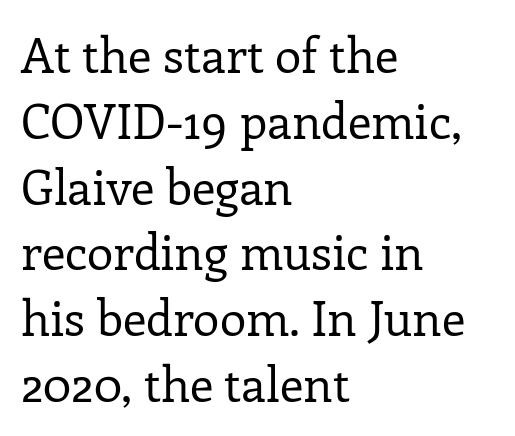
Q: Is the text bold? A: No.
Q: Is the text italic (slanted)? A: No, it is upright.
Q: Is the typeface a serif or a sans-serif typeface? A: Serif.
Q: Is the text underlined? A: No.
Q: How is the paragraph aligned? A: Left-aligned.
Q: Is the spacing between letters normal or unusually wide? A: Normal.
Q: Is the spacing between lines tight, normal or loose? A: Normal.
Q: Width (condensed, normal, or wide)? A: Normal.
Q: Stroke contrast? A: Low.
Q: x-height? A: Medium.
Q: Monospaced? A: No.
